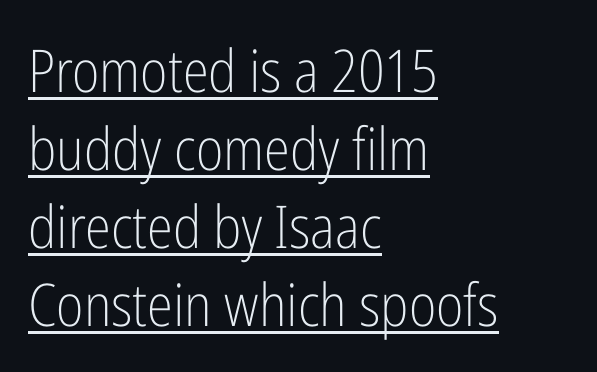
{"serif": "no", "italic": "no", "bold": "no", "weight": "light", "width": "condensed", "stroke_contrast": "low", "x_height": "medium", "monospaced": "no", "underline": "yes", "align": "left", "line_spacing": "normal", "line_spacing_ratio": 1.32, "letter_spacing": "normal", "letter_spacing_em": 0.0, "glyph_px": 59}
